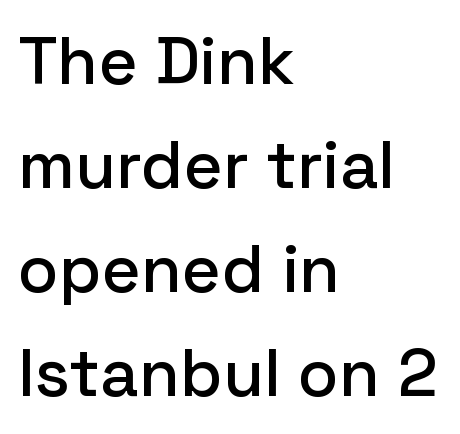
{"serif": "no", "italic": "no", "width": "normal", "stroke_contrast": "low", "x_height": "medium", "monospaced": "no", "underline": "no", "align": "left", "line_spacing": "normal", "line_spacing_ratio": 1.55, "letter_spacing": "normal", "letter_spacing_em": 0.0, "glyph_px": 67}
